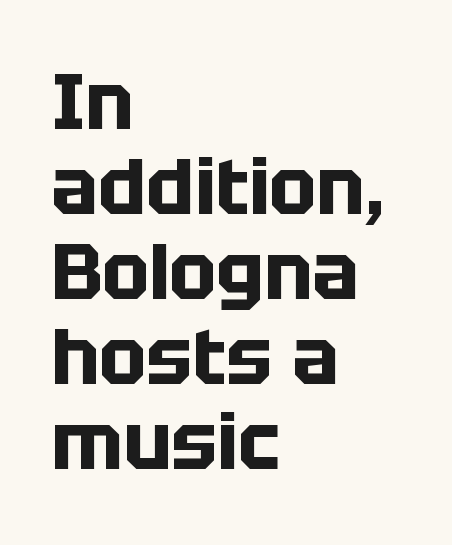
Q: Is the text bold? A: Yes.
Q: Is the text italic (slanted)? A: No, it is upright.
Q: Is the typeface a serif or a sans-serif typeface? A: Sans-serif.
Q: Is the text underlined? A: No.
Q: How is the paragraph aligned? A: Left-aligned.
Q: Is the spacing between letters normal or unusually wide? A: Normal.
Q: Is the spacing between lines tight, normal or loose? A: Tight.
Q: Width (condensed, normal, or wide)? A: Normal.
Q: Stroke contrast? A: Low.
Q: x-height? A: Large.
Q: Monospaced? A: No.
